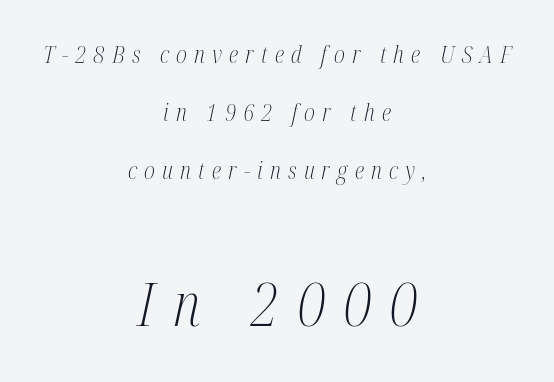
The image shows 61 px light, condensed serif type, italic (leaning right); set centered, loose line spacing (2.42x), unusually wide letter spacing (+0.3 em), not underlined; the second (bottom) block is 2.54x larger; medium stroke contrast and a medium x-height.
